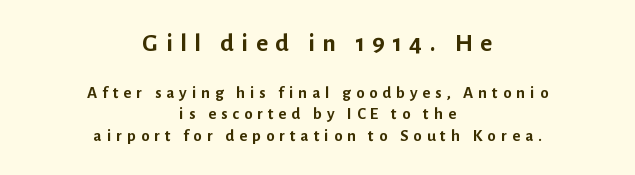
Q: Is the text bold? A: Yes.
Q: Is the text italic (slanted)? A: No, it is upright.
Q: Is the text underlined? A: No.
Q: How is the paragraph aligned? A: Centered.
Q: Is the spacing between letters normal or unusually wide? A: Unusually wide.
Q: Is the spacing between lines tight, normal or loose? A: Normal.
Q: Which block of text is set in a larger size, the first (top) or the second (bottom)? A: The first (top) one.
